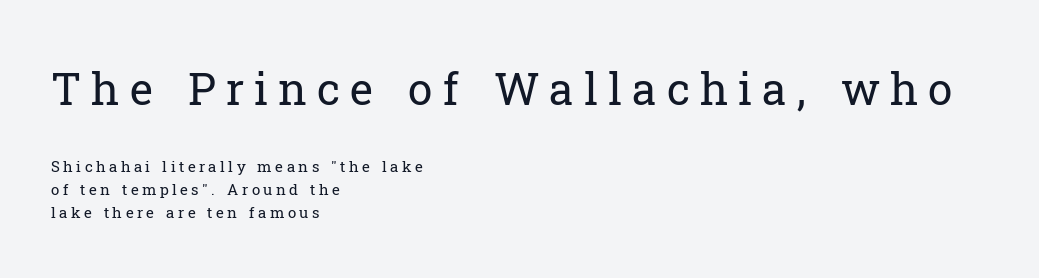
{"serif": "yes", "italic": "no", "bold": "no", "weight": "regular", "width": "normal", "stroke_contrast": "low", "x_height": "medium", "monospaced": "no", "underline": "no", "align": "left", "line_spacing": "normal", "line_spacing_ratio": 1.52, "letter_spacing": "wide", "letter_spacing_em": 0.23, "larger_block": "first", "size_ratio": 2.93, "glyph_px": 44}
